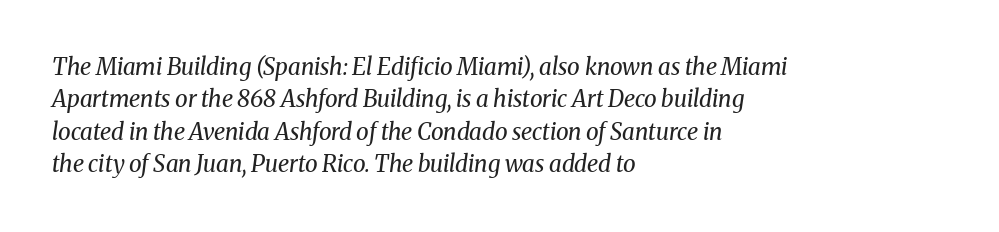
Stems and bowls with no extra thickness — not bold. Descenders hang freely into open space. Standard letterfit; no display-style spreading of the glyphs. Characters are canted at an angle relative to the baseline's perpendicular.
